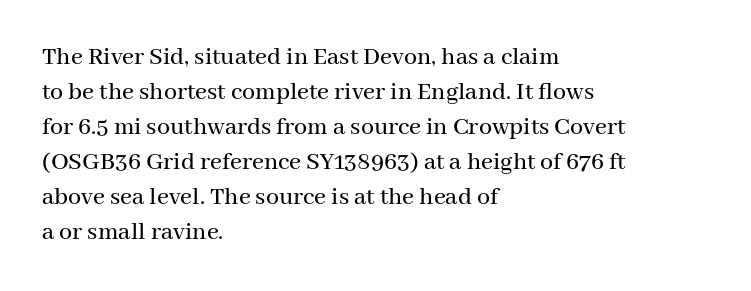
{"italic": "no", "underline": "no", "align": "left", "line_spacing": "normal", "line_spacing_ratio": 1.35, "letter_spacing": "normal", "letter_spacing_em": 0.0, "glyph_px": 26}
